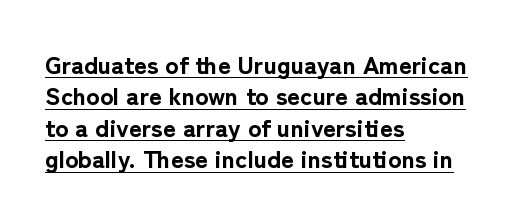
The image shows 25 px bold type, upright; set left-aligned, normal line spacing (1.26x), normal letter spacing, underlined.
